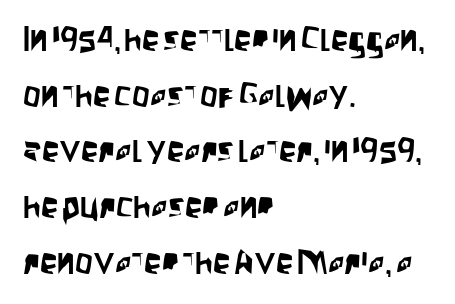
The image shows 35 px condensed sans-serif type, upright; set left-aligned, normal line spacing (1.59x), normal letter spacing, not underlined; low stroke contrast and a large x-height.
